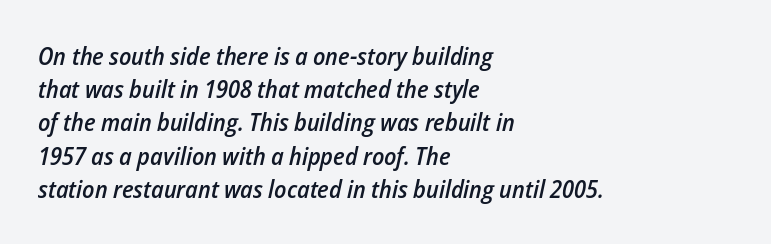
Q: Is the text bold? A: Semi-bold.
Q: Is the text italic (slanted)? A: Yes, it leans right by about 12 degrees.
Q: Is the text underlined? A: No.
Q: How is the paragraph aligned? A: Left-aligned.
Q: Is the spacing between letters normal or unusually wide? A: Normal.
Q: Is the spacing between lines tight, normal or loose? A: Normal.
